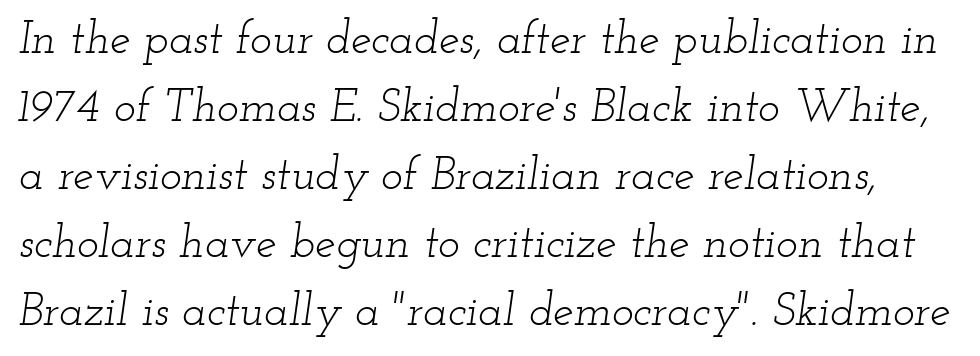
The image shows 46 px light, wide serif type, italic (leaning right); set normal line spacing (1.48x), normal letter spacing, not underlined; low stroke contrast and a small x-height.
